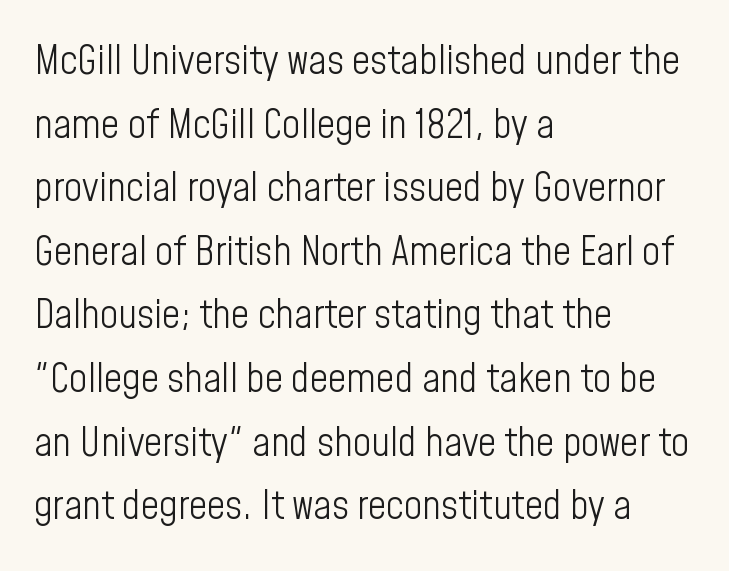
Varying glyph widths throughout — classic text-font behaviour. Compared with typical paragraphs, the rows here are spaced about the same. The compositor pushed each line to the left boundary. The lettering stays uniformly vertical, giving the passage a roman look.
